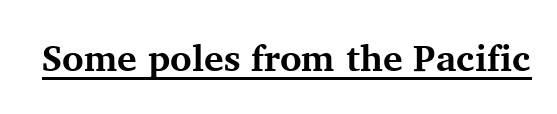
I'd call this a serif setting — the letters wear small feet. Notice how a bar underscores the lettering throughout. Tracking here is standard; glyphs follow each other at the usual distance. Looks like regular typesetting: each glyph gets only the width it needs.
